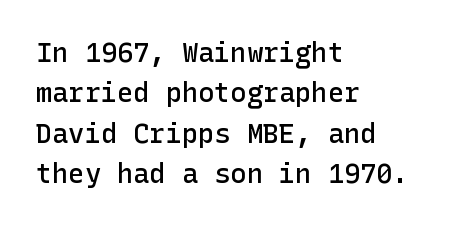
The image shows 27 px text type, upright; set left-aligned, normal line spacing (1.5x), normal letter spacing, not underlined.
